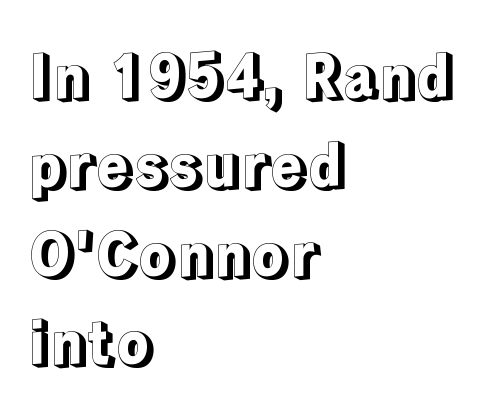
{"italic": "no", "width": "normal", "x_height": "medium", "monospaced": "no", "underline": "no", "align": "left", "line_spacing": "normal", "line_spacing_ratio": 1.48, "letter_spacing": "normal", "letter_spacing_em": 0.0, "glyph_px": 60}
